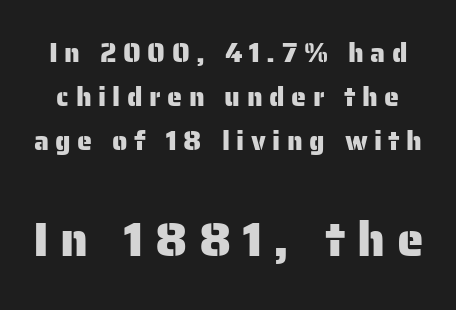
The image shows 48 px sans-serif type, upright; set normal line spacing (1.63x), unusually wide letter spacing (+0.24 em), not underlined; the second (bottom) block is 1.78x larger; low stroke contrast and a medium x-height.
